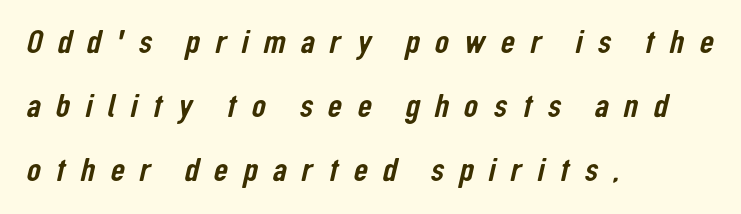
A classic flush-left, rag-right setting is used for this passage. The letters advance in unequal steps, a hallmark of proportional type. The foot of each line stays bare and open. Observe the wide spacing: letters keep a clear distance from each other. Letterform terminals end flat and unadorned throughout the passage.
